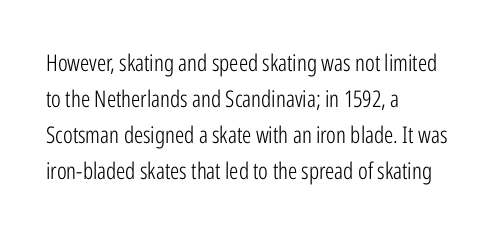
The image shows 23 px text type, upright; set left-aligned, normal line spacing (1.57x), normal letter spacing, not underlined.
